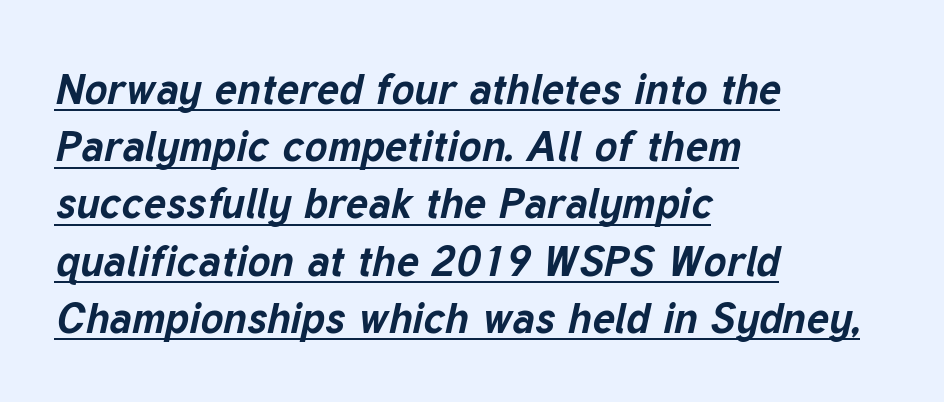
Note the varied advance widths — an 'i' is clearly narrower than an 'm'. In CSS terms this would be text-align: left. If you measured baseline to baseline, you'd find a middling distance. Inter-character spacing is left at the font's built-in metrics. Look at the stroke-to-counter ratio: heavy, a bold.
